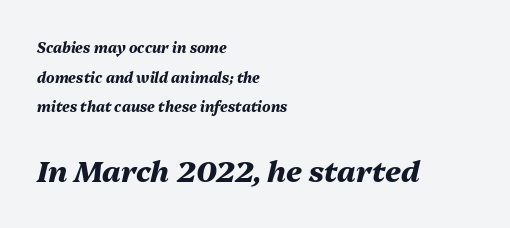
The glyphs look as if they've been sheared to an angle. The line texture is even and compact thanks to regular tracking. Is there much room between lines? Yes — plenty of vertical air separates them. The ragged edge is on the right, which tells us the setting is flush left. The characters look thick and weighty, a clear bold. Character widths vary here, with narrow letters taking less room than wide ones.
